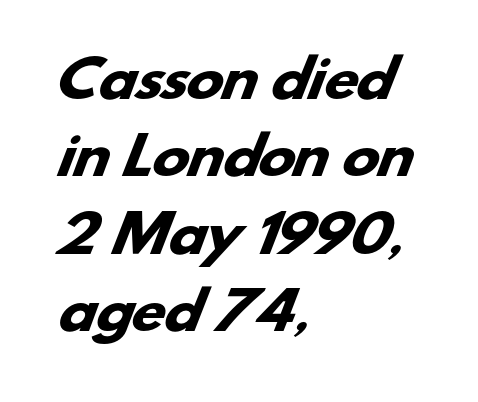
Q: Is the text bold? A: Yes.
Q: Is the typeface a serif or a sans-serif typeface? A: Sans-serif.
Q: Is the text underlined? A: No.
Q: How is the paragraph aligned? A: Left-aligned.
Q: Is the spacing between letters normal or unusually wide? A: Normal.
Q: Is the spacing between lines tight, normal or loose? A: Normal.
Q: Width (condensed, normal, or wide)? A: Wide.
Q: Stroke contrast? A: Low.
Q: x-height? A: Small.
Q: Monospaced? A: No.
